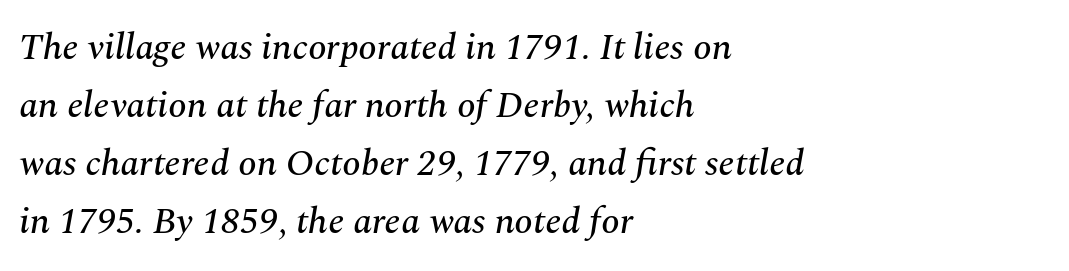
Q: Is the text italic (slanted)? A: Yes, it leans right by about 10 degrees.
Q: Is the typeface a serif or a sans-serif typeface? A: Serif.
Q: Is the text underlined? A: No.
Q: How is the paragraph aligned? A: Left-aligned.
Q: Is the spacing between letters normal or unusually wide? A: Normal.
Q: Is the spacing between lines tight, normal or loose? A: Normal.
Q: Width (condensed, normal, or wide)? A: Normal.
Q: Stroke contrast? A: Medium.
Q: x-height? A: Medium.
Q: Monospaced? A: No.
